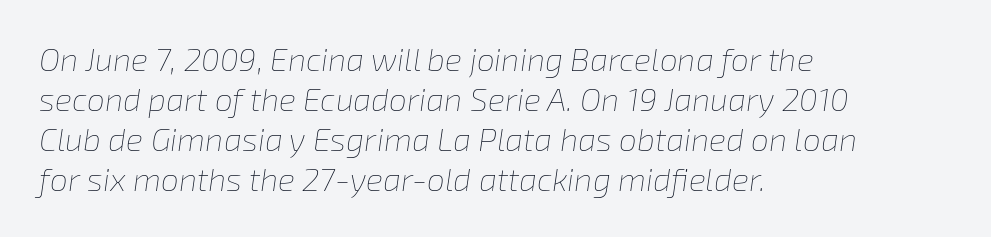
The image shows 32 px thin type, italic (leaning right); set left-aligned, normal line spacing (1.25x), normal letter spacing, not underlined; low stroke contrast and a medium x-height.
